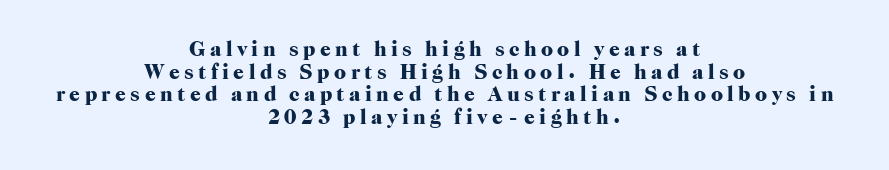
{"italic": "no", "bold": "yes", "underline": "no", "align": "center", "line_spacing": "tight", "line_spacing_ratio": 1.08, "letter_spacing": "wide", "letter_spacing_em": 0.21, "glyph_px": 21}
